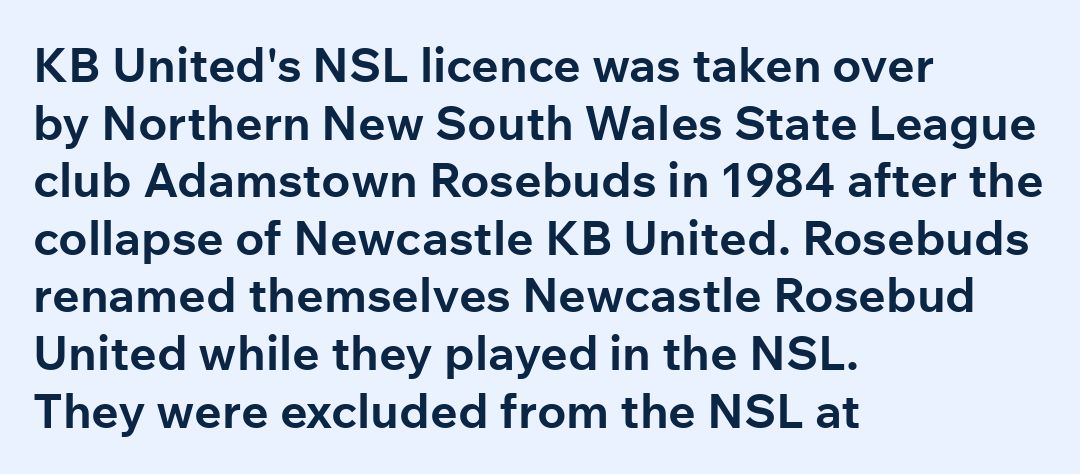
{"serif": "no", "italic": "no", "bold": "yes", "weight": "bold", "width": "normal", "stroke_contrast": "low", "x_height": "medium", "monospaced": "no", "underline": "no", "align": "left", "line_spacing_ratio": 1.2, "letter_spacing": "normal", "letter_spacing_em": 0.0, "glyph_px": 48}
